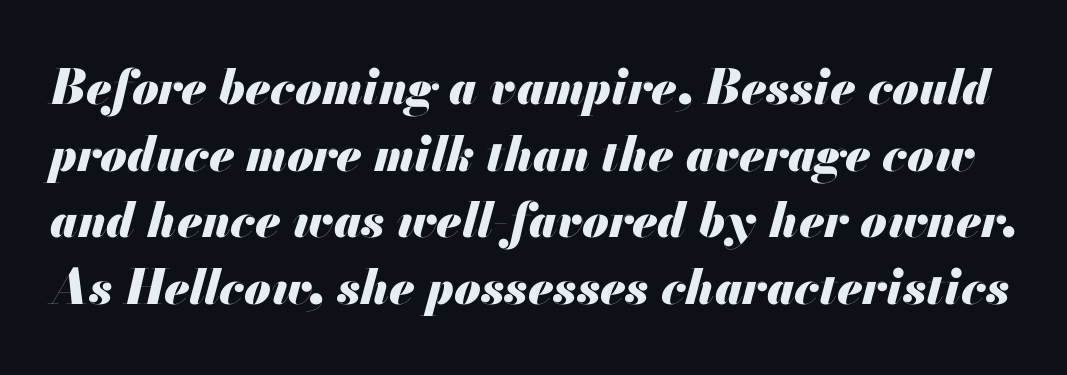
{"italic": "yes", "lean": "right", "slant_degrees": 13, "bold": "yes", "weight": "heavy", "width": "normal", "stroke_contrast": "medium", "x_height": "small", "monospaced": "no", "underline": "no", "line_spacing": "normal", "line_spacing_ratio": 1.39, "letter_spacing": "normal", "letter_spacing_em": 0.0, "glyph_px": 48}
